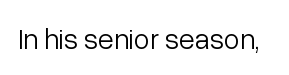
Q: Is the text bold? A: No.
Q: Is the text italic (slanted)? A: No, it is upright.
Q: Is the typeface a serif or a sans-serif typeface? A: Sans-serif.
Q: Is the text underlined? A: No.
Q: Is the spacing between letters normal or unusually wide? A: Normal.
Q: Width (condensed, normal, or wide)? A: Normal.
Q: Stroke contrast? A: Low.
Q: x-height? A: Medium.
Q: Monospaced? A: No.
